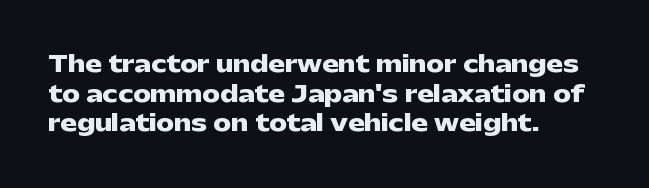
Caption: standard tracking, unaltered. Bold? Absolutely — the strokes are thick and heavy. Where is the straight margin? On the left. The line-height multiplier appears to be the usual default. Underlining? Definitely not there. Upright lettering throughout.
